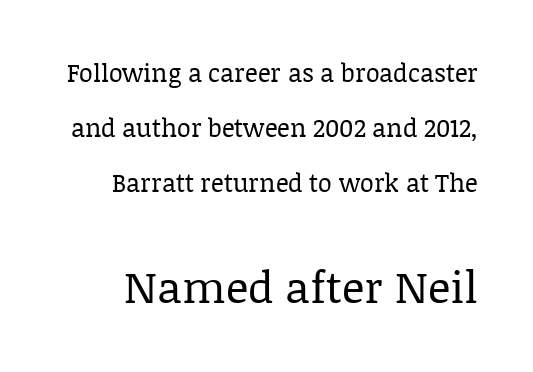
Q: Is the text bold? A: No.
Q: Is the text italic (slanted)? A: No, it is upright.
Q: Is the typeface a serif or a sans-serif typeface? A: Serif.
Q: Is the text underlined? A: No.
Q: Is the spacing between letters normal or unusually wide? A: Normal.
Q: Is the spacing between lines tight, normal or loose? A: Loose.
Q: Which block of text is set in a larger size, the first (top) or the second (bottom)? A: The second (bottom) one.
Q: Width (condensed, normal, or wide)? A: Normal.
Q: Stroke contrast? A: Low.
Q: x-height? A: Large.
Q: Monospaced? A: No.
